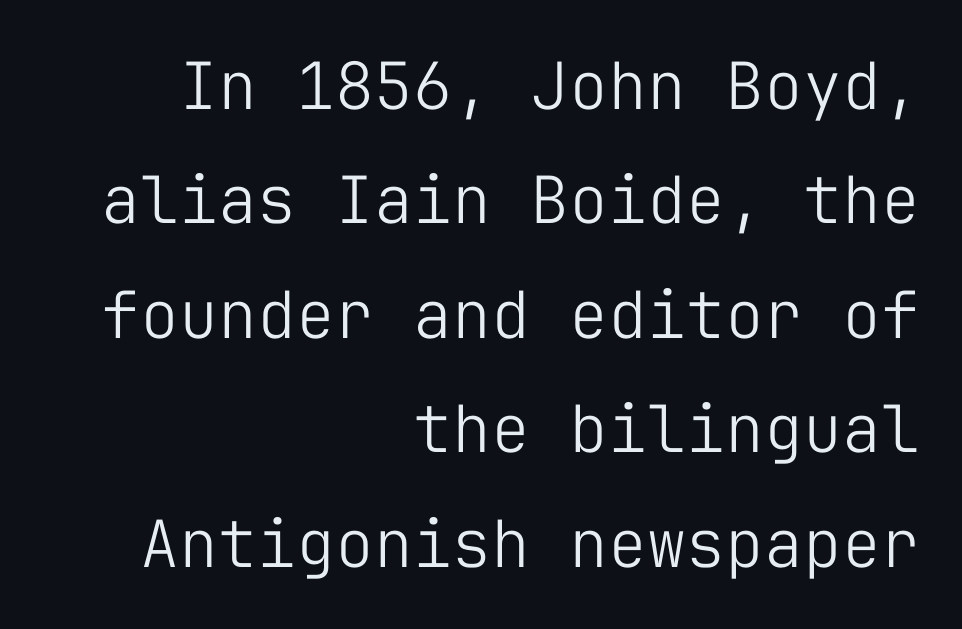
Clear beneath every line of the passage. Is the stroke heavy? The answer is a plain regular-or-lighter. The lines in this sample share a right terminus and differ only in where they begin. Does extra space separate the letters? No, they use regular spacing. Italic: no, the glyphs are upright roman.
